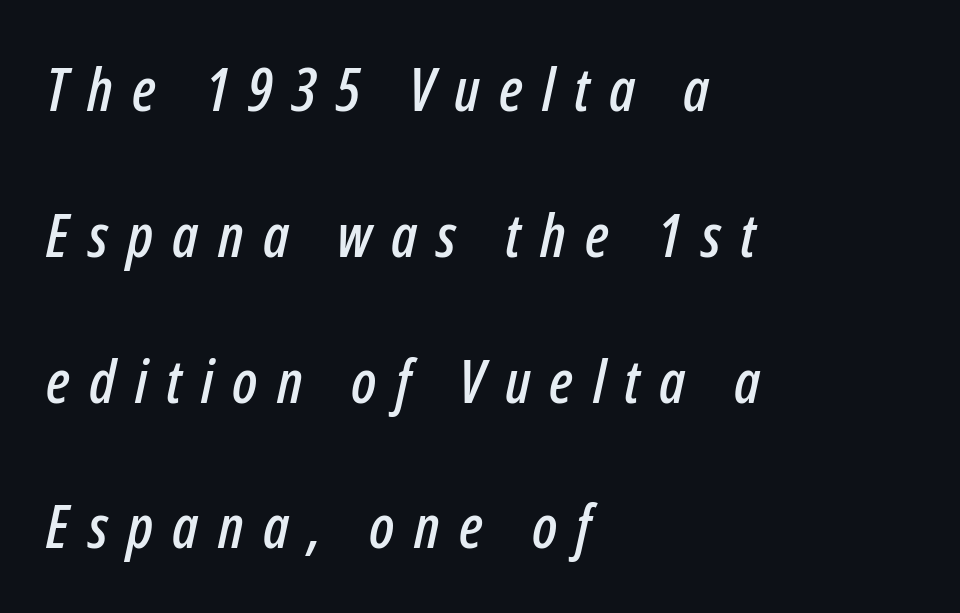
The image shows 60 px condensed type, italic (leaning right); set left-aligned, loose line spacing (2.43x), unusually wide letter spacing (+0.32 em), not underlined; low stroke contrast and a medium x-height.
